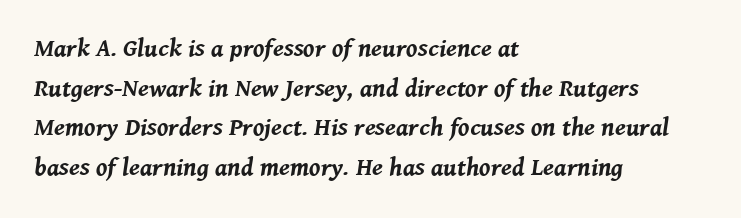
Q: Is the text bold? A: Yes.
Q: Is the text italic (slanted)? A: Yes, it leans right by about 8 degrees.
Q: Is the text underlined? A: No.
Q: How is the paragraph aligned? A: Left-aligned.
Q: Is the spacing between letters normal or unusually wide? A: Normal.
Q: Is the spacing between lines tight, normal or loose? A: Normal.
